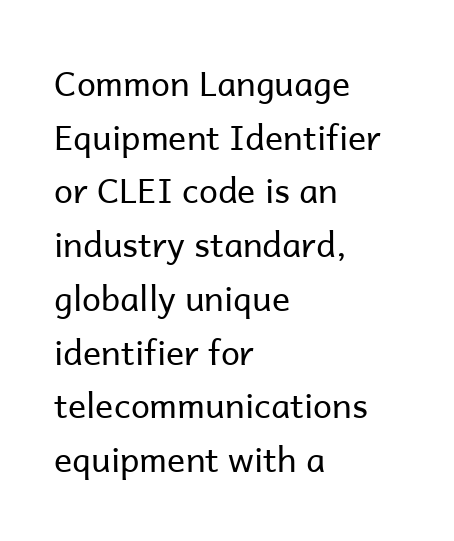
Evenly set lines give the paragraph a standard silhouette. Students, note that the glyphs here touch the page at normal intervals. Type without underlining. The strokes are not fattened; the text isn't bold. Proportional: the letters do not fall into vertical columns. This is roman type, the default non-slanted kind.
